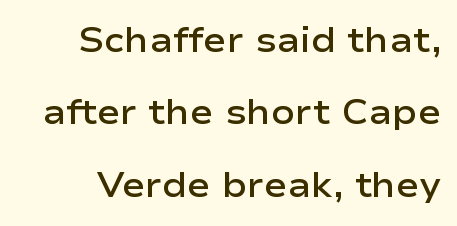
{"serif": "no", "italic": "no", "bold": "semi", "weight": "semibold", "width": "wide", "stroke_contrast": "low", "x_height": "medium", "monospaced": "no", "underline": "no", "line_spacing": "loose", "line_spacing_ratio": 2.07, "letter_spacing": "normal", "letter_spacing_em": 0.0, "glyph_px": 35}
